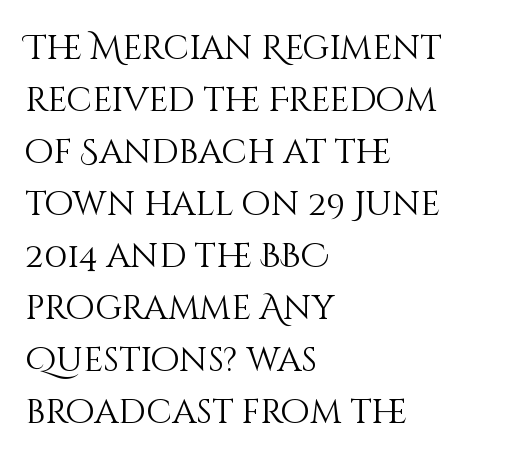
The face looks like a standard text weight, possibly lighter. The font's upright variant was chosen for this text. Each new line begins a customary step beneath the previous one. Descender tails drop into unmarked territory.
